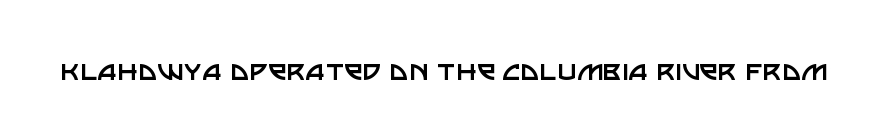
Looks like regular typesetting: each glyph gets only the width it needs. The lettering holds an erect, upright posture throughout. Examine the stroke ends and you'll find no serifs. No letter is thick-stroked: the sample isn't bold. You could call the tracking neutral — neither tight nor loose. Letters rest on an invisible, unmarked baseline.
